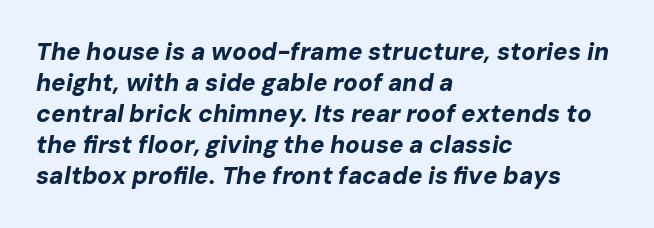
Q: Is the text bold? A: Yes.
Q: Is the text italic (slanted)? A: Yes, it leans right by about 10 degrees.
Q: Is the text underlined? A: No.
Q: How is the paragraph aligned? A: Left-aligned.
Q: Is the spacing between letters normal or unusually wide? A: Normal.
Q: Is the spacing between lines tight, normal or loose? A: Normal.
